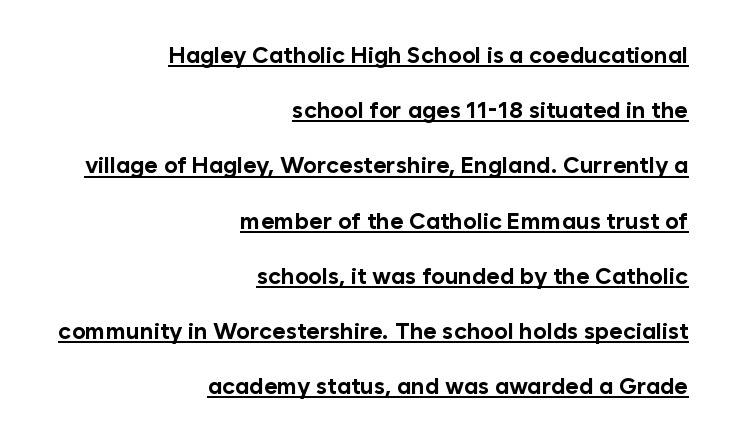
Rows of type keep a wide berth in the vertical direction. You can tell it's not italic because the verticals are truly vertical. Typesetter's note: full bold, strokes at maximum text heaviness. Letter spacing: default. Horizontal alignment here is rightward, an uncommon choice for prose. Compared with undecorated copy, this sample adds a rule below the words.
